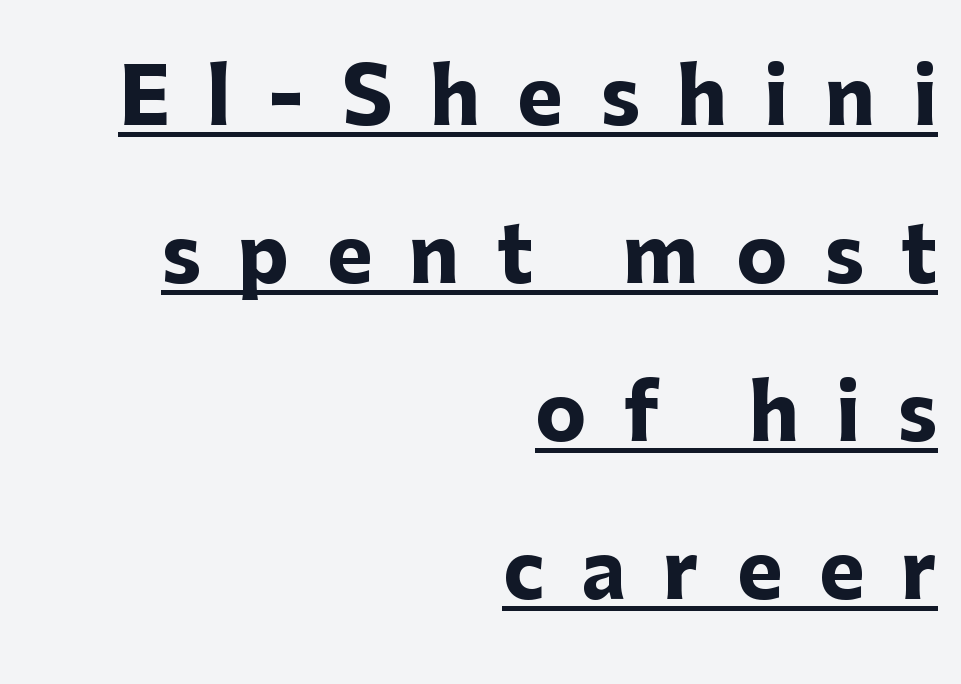
{"serif": "no", "italic": "no", "bold": "yes", "weight": "heavy", "width": "normal", "stroke_contrast": "low", "x_height": "medium", "monospaced": "no", "underline": "yes", "align": "right", "line_spacing": "loose", "line_spacing_ratio": 2.08, "letter_spacing": "wide", "letter_spacing_em": 0.49, "glyph_px": 76}
